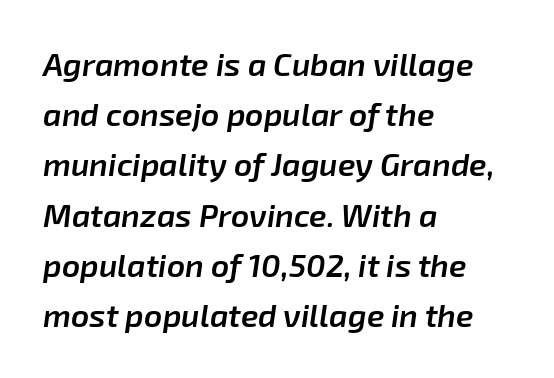
{"italic": "yes", "lean": "right", "slant_degrees": 8, "bold": "semi", "weight": "semibold", "width": "normal", "stroke_contrast": "low", "x_height": "medium", "monospaced": "no", "underline": "no", "align": "left", "line_spacing": "normal", "line_spacing_ratio": 1.57, "letter_spacing": "normal", "letter_spacing_em": 0.0, "glyph_px": 32}
